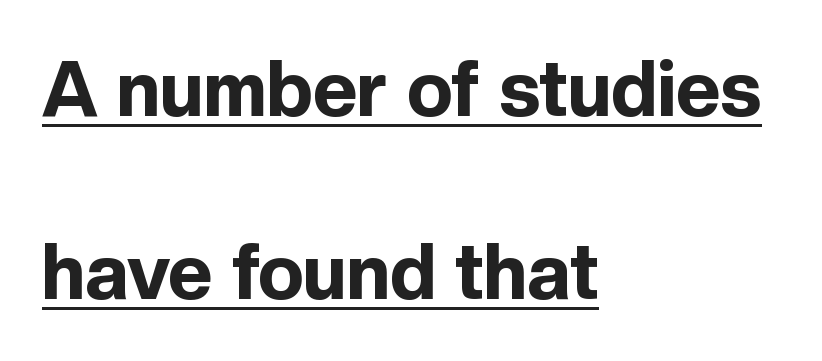
{"serif": "no", "italic": "no", "bold": "yes", "weight": "bold", "width": "normal", "x_height": "medium", "monospaced": "no", "underline": "yes", "align": "left", "line_spacing": "loose", "line_spacing_ratio": 2.38, "letter_spacing": "normal", "letter_spacing_em": 0.0, "glyph_px": 77}
